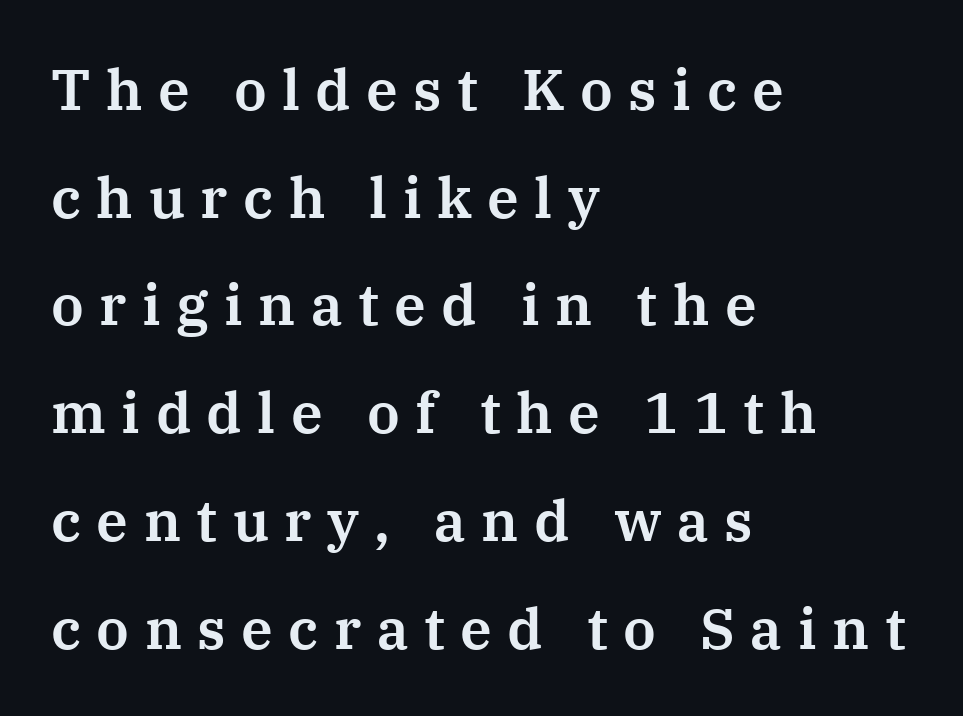
Compared with a centered layout, this one pins lines to the left instead. Clear beneath every line of the passage. The designer went with a serif here, giving each stem small feet. Compared with typical body copy, the letter spacing here is much looser. Is there any slant? The stems are plumb.
